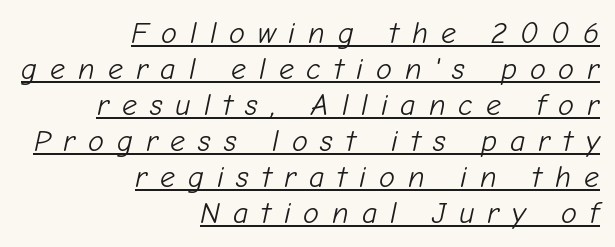
Q: Is the text bold? A: No.
Q: Is the text italic (slanted)? A: Yes, it leans right by about 12 degrees.
Q: Is the text underlined? A: Yes.
Q: How is the paragraph aligned? A: Right-aligned.
Q: Is the spacing between letters normal or unusually wide? A: Unusually wide.
Q: Width (condensed, normal, or wide)? A: Normal.
Q: Stroke contrast? A: Low.
Q: x-height? A: Medium.
Q: Monospaced? A: No.
